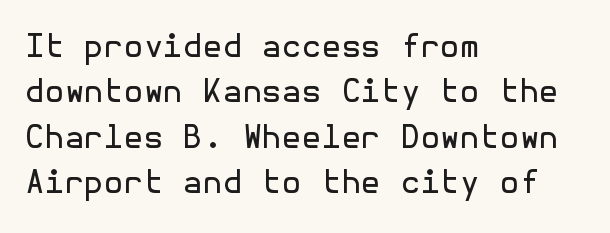
Q: Is the text bold? A: No.
Q: Is the text italic (slanted)? A: No, it is upright.
Q: Is the typeface a serif or a sans-serif typeface? A: Sans-serif.
Q: Is the text underlined? A: No.
Q: How is the paragraph aligned? A: Left-aligned.
Q: Is the spacing between letters normal or unusually wide? A: Normal.
Q: Is the spacing between lines tight, normal or loose? A: Normal.
Q: Width (condensed, normal, or wide)? A: Normal.
Q: x-height? A: Medium.
